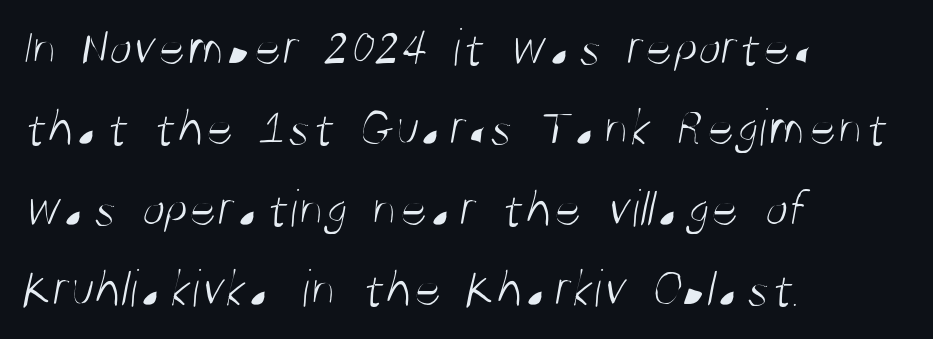
{"serif": "no", "bold": "no", "weight": "light", "width": "condensed", "stroke_contrast": "medium", "x_height": "large", "monospaced": "no", "underline": "no", "align": "left", "line_spacing": "normal", "line_spacing_ratio": 1.49, "letter_spacing": "normal", "letter_spacing_em": 0.0, "glyph_px": 54}
